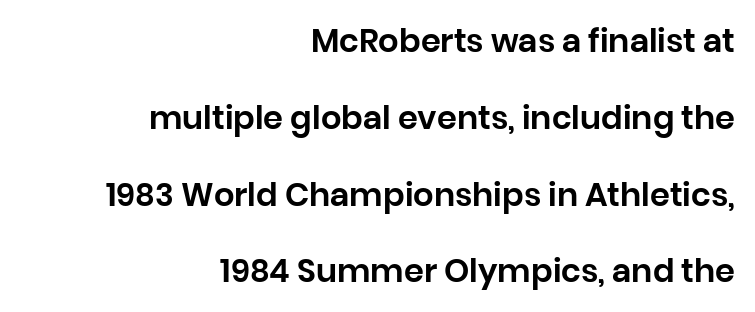
The image shows 32 px sans-serif type, upright; set right-aligned, loose line spacing (2.4x), normal letter spacing, not underlined; low stroke contrast and a large x-height.
